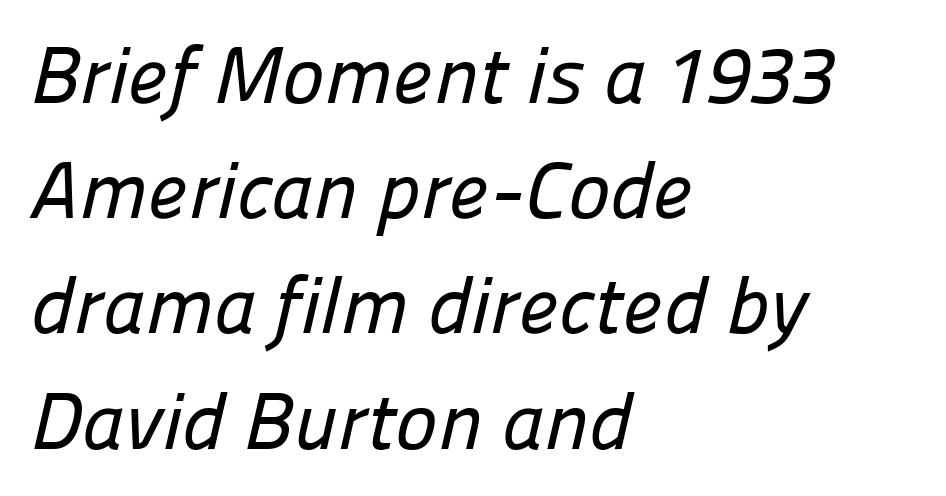
The image shows 80 px sans-serif type; set left-aligned, normal line spacing (1.44x), normal letter spacing, not underlined; low stroke contrast and a medium x-height.
